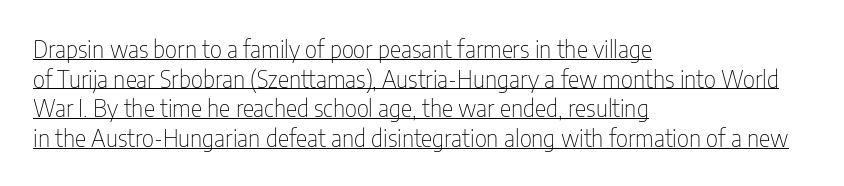
{"italic": "no", "bold": "no", "underline": "yes", "align": "left", "line_spacing_ratio": 1.23, "letter_spacing": "normal", "letter_spacing_em": 0.0, "glyph_px": 24}
